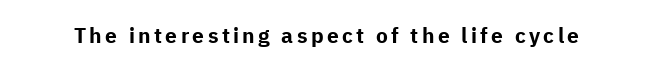
The image shows 21 px bold type, upright; set not underlined.
